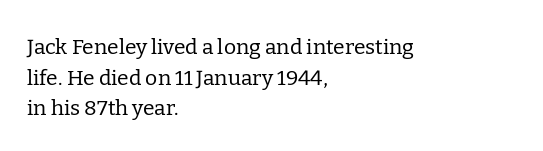
Q: Is the text bold? A: No.
Q: Is the text italic (slanted)? A: No, it is upright.
Q: Is the text underlined? A: No.
Q: How is the paragraph aligned? A: Left-aligned.
Q: Is the spacing between letters normal or unusually wide? A: Normal.
Q: Is the spacing between lines tight, normal or loose? A: Normal.
